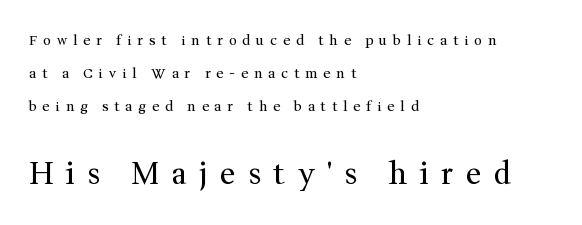
Each line starts at the same left margin while the right side varies. Compared with typical body copy, the letter spacing here is much looser. The following chunk of copy outweighs the initial chunk in type size. Is this a heavy cut? Hardly; it is regular or lighter. Looks like regular typesetting: each glyph gets only the width it needs. This block would shrink considerably if given ordinary leading; it's expanded now.
